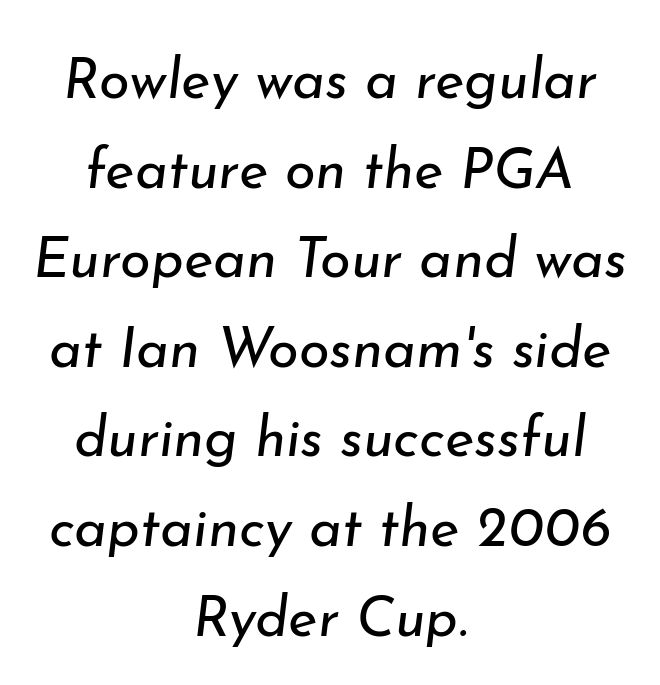
The image shows 56 px regular-weight type, italic (leaning right); set centered, normal line spacing (1.6x), normal letter spacing, not underlined; low stroke contrast and a small x-height.
